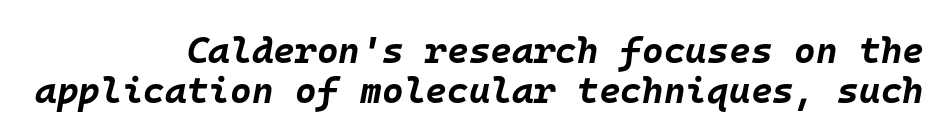
Note the uniform advance width — an 'i' takes as much space as an 'm'. The face used here has a pronounced slope to its letters. Compared with typical body copy, the letter spacing here is the same. The passage is arranged like a letterhead date or caption credit — flush right. How heavy is the stroke? Heavy — this is a bold.
